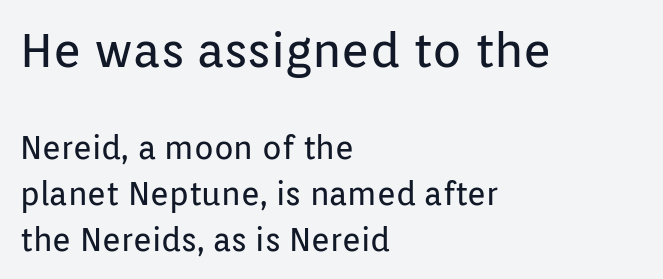
The image shows 48 px regular-weight sans-serif type, upright; set left-aligned, normal line spacing (1.44x), normal letter spacing, not underlined; the first (top) block is 1.5x larger; low stroke contrast and a medium x-height.
